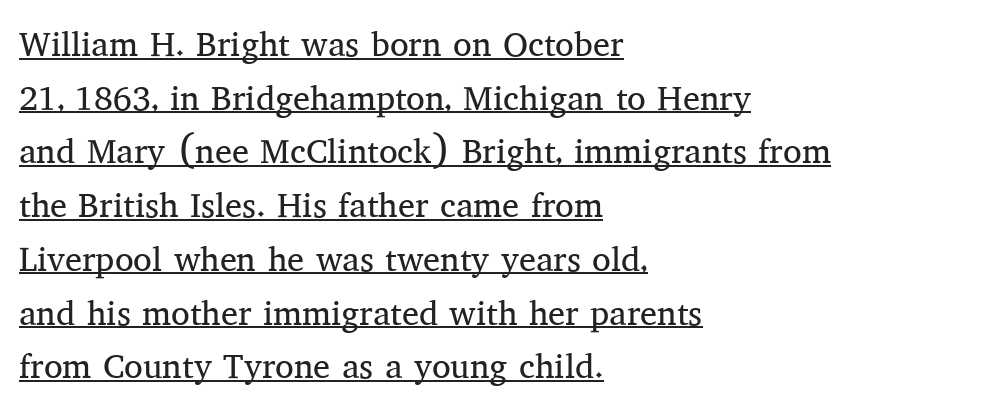
The rendering uses a moderate line-height, typical for paragraphs. On a weight scale, this lands at 450 or below. Here the glyphs are tracked normally, forming tight word shapes. Think of a printed novel: that variable character pitch is what you see here. A classic flush-left, rag-right setting is used for this passage.
